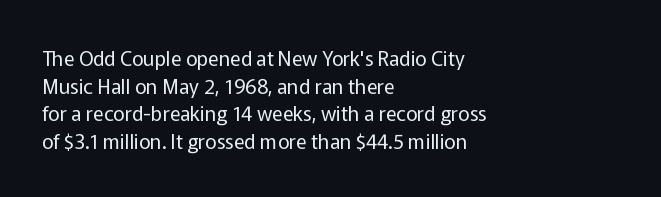
{"italic": "no", "bold": "no", "underline": "no", "align": "left", "line_spacing": "normal", "line_spacing_ratio": 1.38, "letter_spacing": "normal", "letter_spacing_em": 0.0, "glyph_px": 20}
